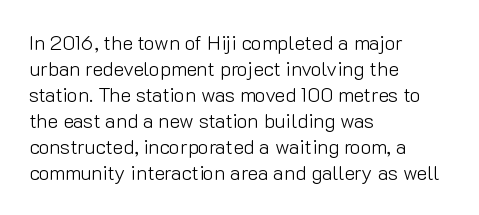
Where is the straight margin? On the left. This sample keeps an unexceptional amount of space between lines. The typesetting does not lean heavy: it is not bold. The gaps between neighbouring characters are ordinary and unremarkable. A clean baseline with only descenders dipping below it.
